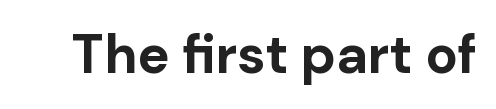
The image shows 54 px bold sans-serif type, upright; set normal letter spacing, not underlined; low stroke contrast and a medium x-height.
